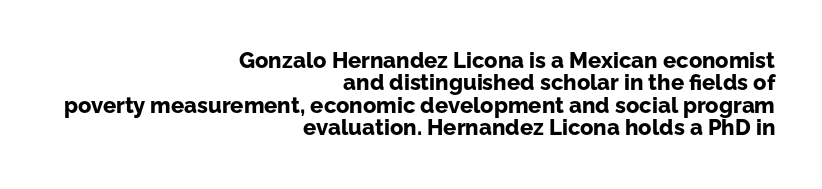
The image shows 22 px bold type, upright; set right-aligned, tight line spacing (1.02x), normal letter spacing, not underlined.
